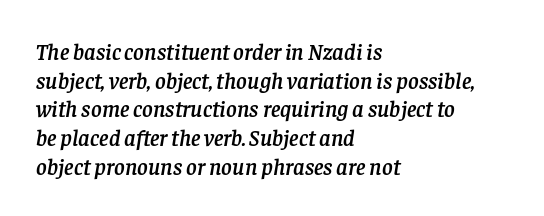
Is there much room between lines? A standard amount, neither cramped nor airy. What stands out about the letter spacing? Nothing — it is the standard amount. The space directly below the letters is spotless. Designer's note — italics engaged. Every row of glyphs begins at an identical x-position on the left.
